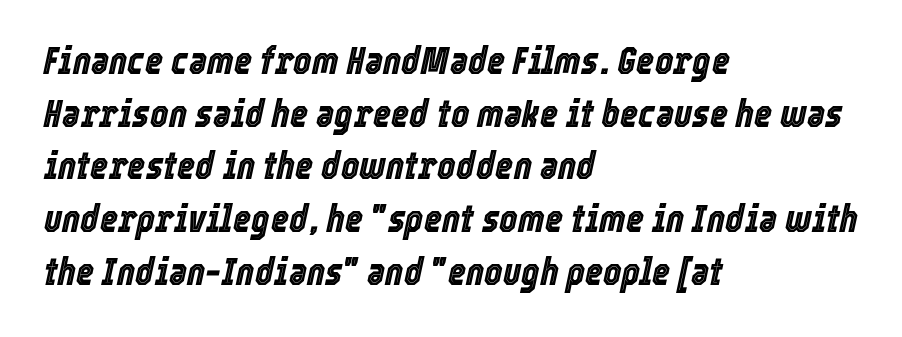
Characters are canted at an angle relative to the baseline's perpendicular. This rendering leaves character spacing at its baseline value. Here the designer chose a conventional face with non-uniform glyph widths. The passage shown is not underscored anywhere. A normal amount of white space separates one row of letters from the next.
